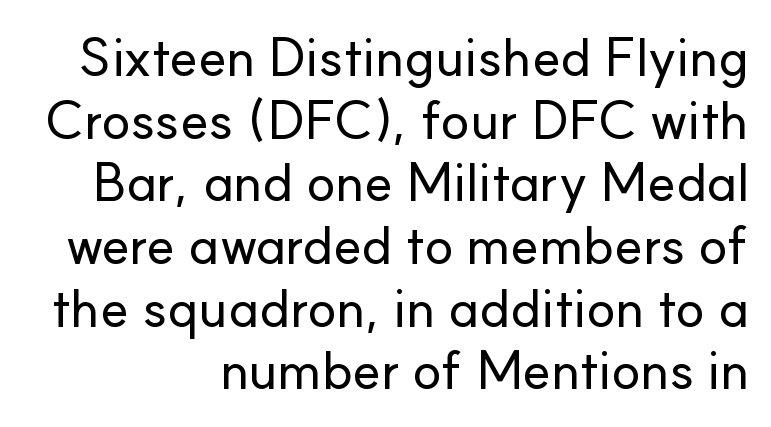
The image shows 54 px sans-serif type, upright; set right-aligned, line spacing 1.16x, normal letter spacing, not underlined; low stroke contrast and a small x-height.
